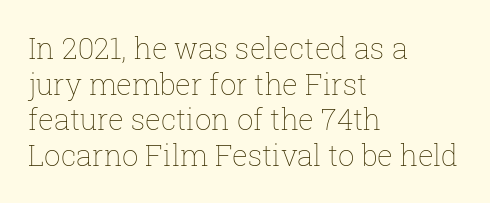
{"italic": "no", "bold": "no", "weight": "thin", "width": "normal", "stroke_contrast": "low", "x_height": "medium", "monospaced": "no", "underline": "no", "align": "left", "line_spacing_ratio": 1.23, "letter_spacing": "normal", "letter_spacing_em": 0.0, "glyph_px": 29}
